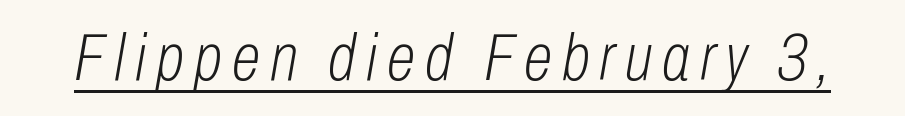
{"italic": "yes", "lean": "right", "slant_degrees": 10, "bold": "no", "weight": "light", "width": "condensed", "stroke_contrast": "low", "x_height": "medium", "monospaced": "no", "underline": "yes", "glyph_px": 66}
